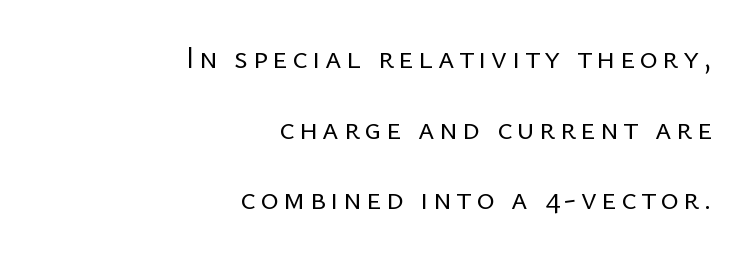
Q: Is the text bold? A: No.
Q: Is the text italic (slanted)? A: No, it is upright.
Q: Is the typeface a serif or a sans-serif typeface? A: Sans-serif.
Q: Is the text underlined? A: No.
Q: How is the paragraph aligned? A: Right-aligned.
Q: Is the spacing between lines tight, normal or loose? A: Loose.
Q: Width (condensed, normal, or wide)? A: Normal.
Q: Stroke contrast? A: Low.
Q: x-height? A: Medium.
Q: Monospaced? A: No.
